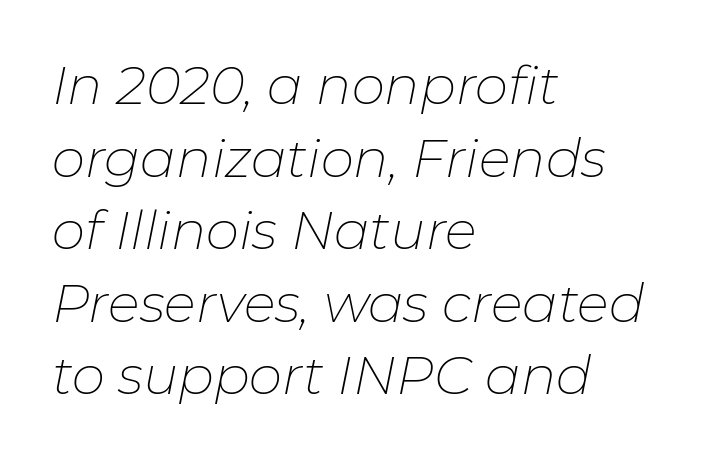
Q: Is the text bold? A: No.
Q: Is the text italic (slanted)? A: Yes, it leans right by about 11 degrees.
Q: Is the text underlined? A: No.
Q: How is the paragraph aligned? A: Left-aligned.
Q: Is the spacing between letters normal or unusually wide? A: Normal.
Q: Is the spacing between lines tight, normal or loose? A: Normal.
Q: Width (condensed, normal, or wide)? A: Normal.
Q: Stroke contrast? A: Low.
Q: x-height? A: Medium.
Q: Monospaced? A: No.
